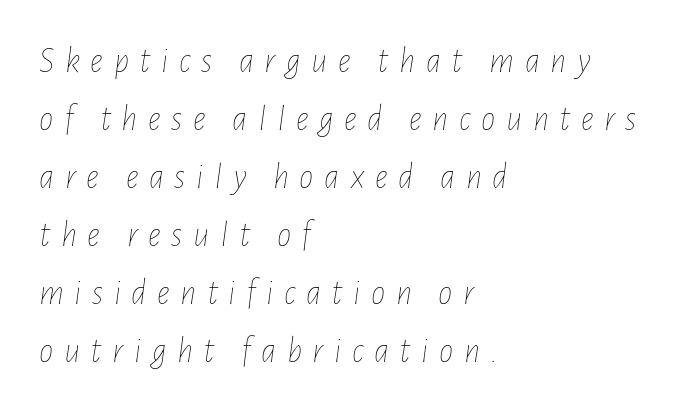
Yep, that's italic — everything's leaning. These lines are rendered in a variable-pitch font. The horizontal fit of the characters is loose and conspicuously gappy. Each row of text sits above clean, open space. Is the type heavy? It reads as light-to-regular instead.
